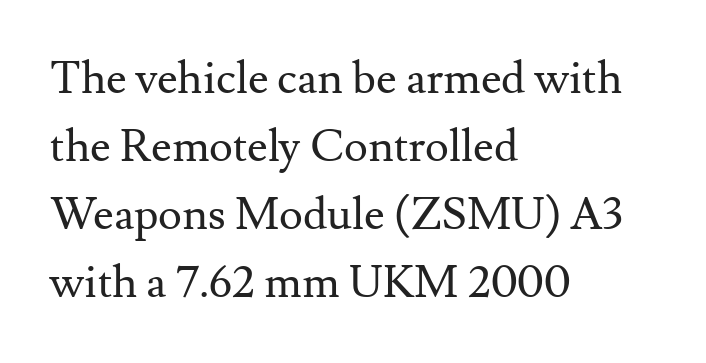
Q: Is the text bold? A: No.
Q: Is the text italic (slanted)? A: No, it is upright.
Q: Is the typeface a serif or a sans-serif typeface? A: Serif.
Q: Is the text underlined? A: No.
Q: How is the paragraph aligned? A: Left-aligned.
Q: Is the spacing between letters normal or unusually wide? A: Normal.
Q: Is the spacing between lines tight, normal or loose? A: Normal.
Q: Width (condensed, normal, or wide)? A: Normal.
Q: Stroke contrast? A: Medium.
Q: x-height? A: Small.
Q: Monospaced? A: No.
